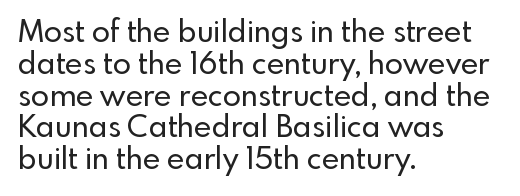
{"serif": "no", "italic": "no", "width": "normal", "x_height": "small", "monospaced": "no", "underline": "no", "align": "left", "line_spacing": "tight", "line_spacing_ratio": 1.06, "letter_spacing": "normal", "letter_spacing_em": 0.0, "glyph_px": 30}
